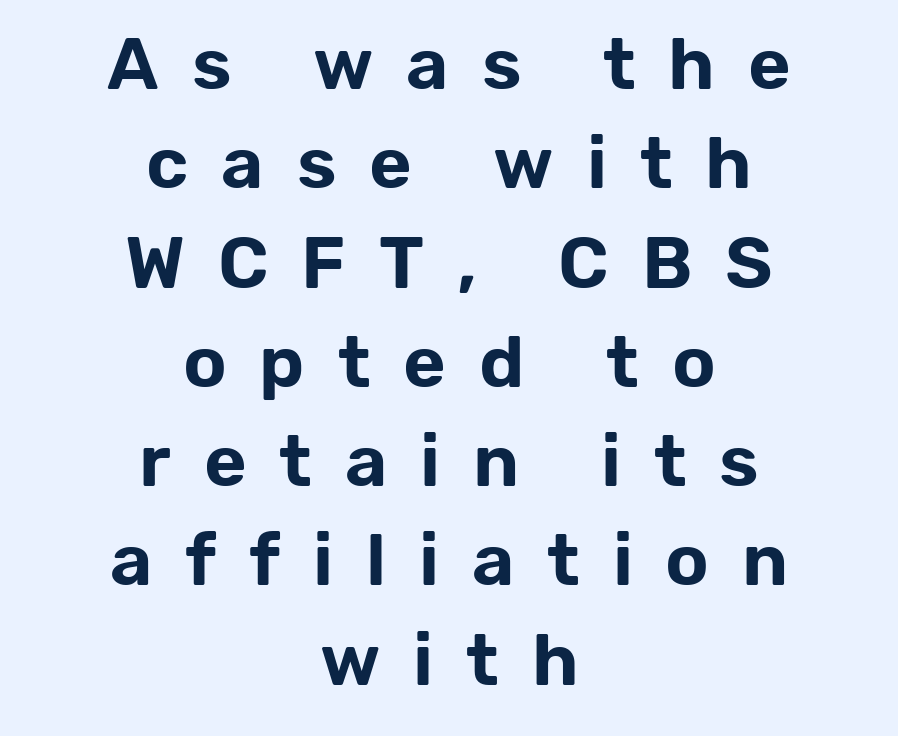
The image shows 73 px sans-serif type, upright; set centered, normal line spacing (1.36x), unusually wide letter spacing (+0.45 em), not underlined; low stroke contrast and a medium x-height.
